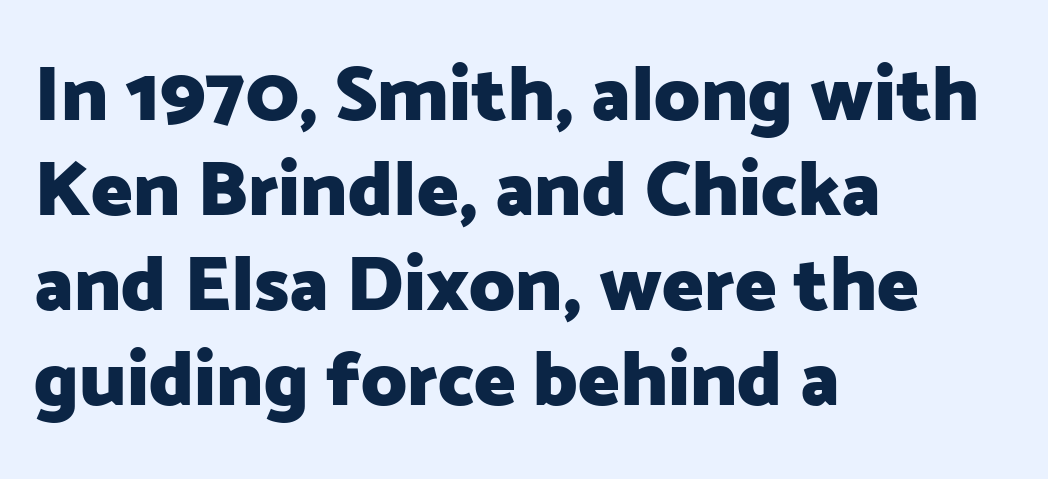
Q: Is the text bold? A: Yes.
Q: Is the text italic (slanted)? A: No, it is upright.
Q: Is the typeface a serif or a sans-serif typeface? A: Sans-serif.
Q: Is the text underlined? A: No.
Q: How is the paragraph aligned? A: Left-aligned.
Q: Is the spacing between letters normal or unusually wide? A: Normal.
Q: Width (condensed, normal, or wide)? A: Normal.
Q: Stroke contrast? A: Low.
Q: x-height? A: Medium.
Q: Monospaced? A: No.
